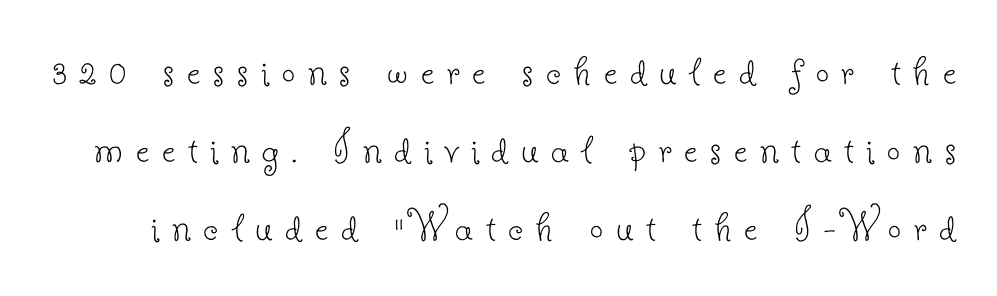
Q: Is the text bold? A: No.
Q: Is the text italic (slanted)? A: No, it is upright.
Q: Is the typeface a serif or a sans-serif typeface? A: Serif.
Q: Is the text underlined? A: No.
Q: Is the spacing between letters normal or unusually wide? A: Unusually wide.
Q: Is the spacing between lines tight, normal or loose? A: Normal.
Q: Width (condensed, normal, or wide)? A: Normal.
Q: Stroke contrast? A: Low.
Q: x-height? A: Small.
Q: Monospaced? A: No.
